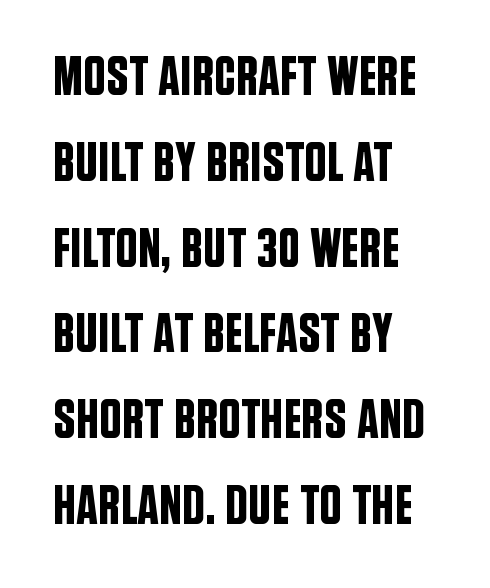
Default kerning and tracking; the words read as compact shapes. Underline: absent. You can tell from the bare stems that sans-serif type was used. The rag falls on the right side of this text block.
